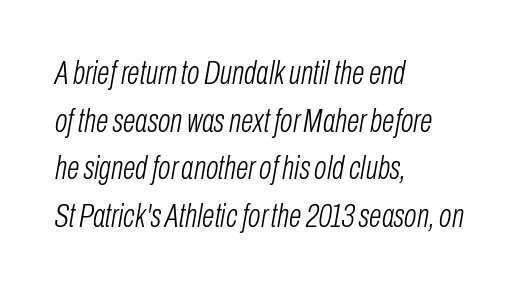
Q: Is the text bold? A: No.
Q: Is the text italic (slanted)? A: Yes, it leans right by about 10 degrees.
Q: Is the text underlined? A: No.
Q: How is the paragraph aligned? A: Left-aligned.
Q: Is the spacing between letters normal or unusually wide? A: Normal.
Q: Is the spacing between lines tight, normal or loose? A: Normal.
Q: Width (condensed, normal, or wide)? A: Condensed.
Q: Stroke contrast? A: Low.
Q: x-height? A: Medium.
Q: Monospaced? A: No.
